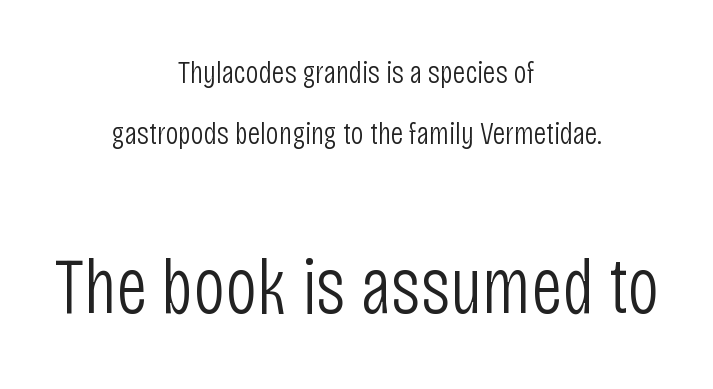
The image shows 79 px light, condensed sans-serif type, upright; set centered, loose line spacing (1.92x), normal letter spacing, not underlined; the second (bottom) block is 2.47x larger; low stroke contrast and a large x-height.
